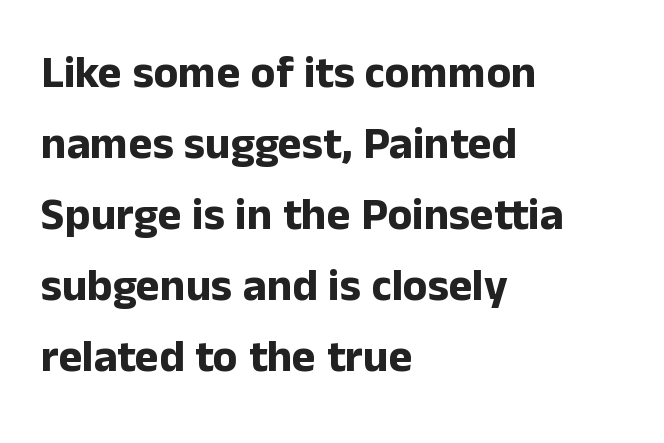
The image shows 45 px bold sans-serif type, upright; set left-aligned, normal line spacing (1.58x), normal letter spacing, not underlined; low stroke contrast and a medium x-height.
